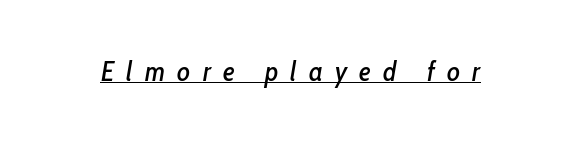
The image shows 27 px text type, italic (leaning right); set unusually wide letter spacing (+0.46 em), underlined.
